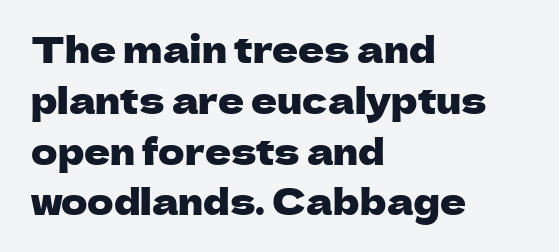
These lines sit exactly where default settings would place them. A typesetter would call this zero additional tracking. The glyphs are unaccompanied by any horizontal stroke below them. You could not count columns in this text — the font is proportionally spaced. Classification — sans serif. Every character sits straight up, as roman type does.
